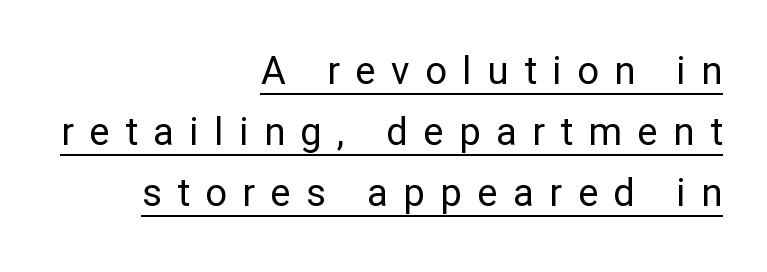
{"serif": "no", "italic": "no", "bold": "no", "weight": "regular", "width": "normal", "stroke_contrast": "low", "x_height": "medium", "monospaced": "no", "underline": "yes", "align": "right", "line_spacing": "normal", "line_spacing_ratio": 1.6, "letter_spacing": "wide", "letter_spacing_em": 0.41, "glyph_px": 38}
